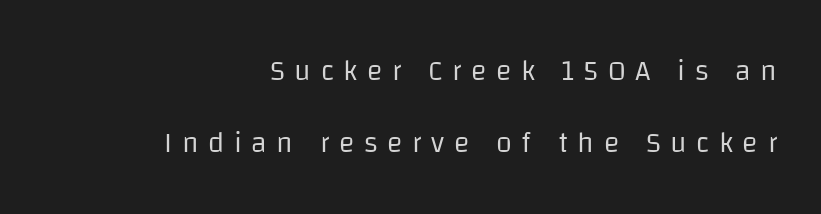
The image shows 29 px regular-weight sans-serif type, upright; set right-aligned, loose line spacing (2.48x), unusually wide letter spacing (+0.33 em), not underlined; low stroke contrast and a large x-height.
